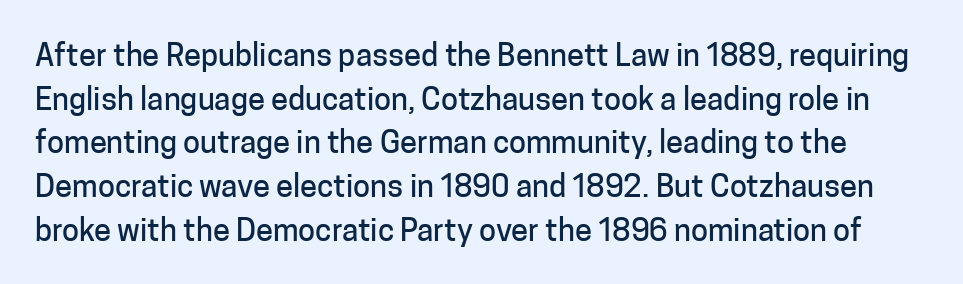
{"serif": "no", "italic": "no", "width": "normal", "stroke_contrast": "low", "x_height": "medium", "monospaced": "no", "underline": "no", "line_spacing": "normal", "line_spacing_ratio": 1.41, "letter_spacing": "normal", "letter_spacing_em": 0.0, "glyph_px": 31}
